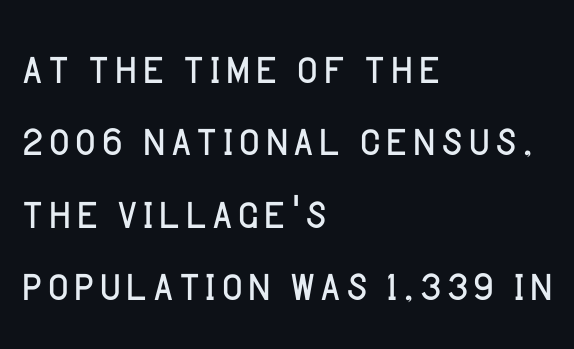
Q: Is the text bold? A: No.
Q: Is the text italic (slanted)? A: No, it is upright.
Q: Is the typeface a serif or a sans-serif typeface? A: Sans-serif.
Q: Is the text underlined? A: No.
Q: How is the paragraph aligned? A: Left-aligned.
Q: Is the spacing between letters normal or unusually wide? A: Normal.
Q: Is the spacing between lines tight, normal or loose? A: Normal.
Q: Width (condensed, normal, or wide)? A: Normal.
Q: Stroke contrast? A: Low.
Q: x-height? A: Large.
Q: Monospaced? A: No.
